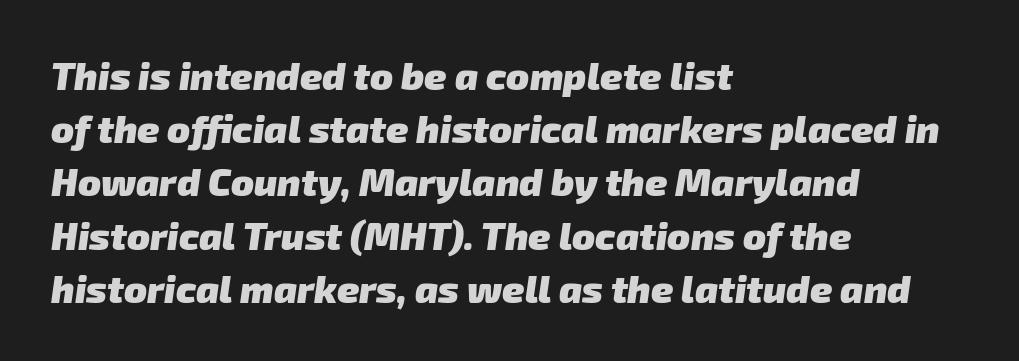
{"serif": "no", "bold": "yes", "weight": "heavy", "width": "normal", "stroke_contrast": "low", "x_height": "medium", "monospaced": "no", "underline": "no", "align": "left", "line_spacing": "normal", "line_spacing_ratio": 1.4, "letter_spacing": "normal", "letter_spacing_em": 0.0, "glyph_px": 38}
